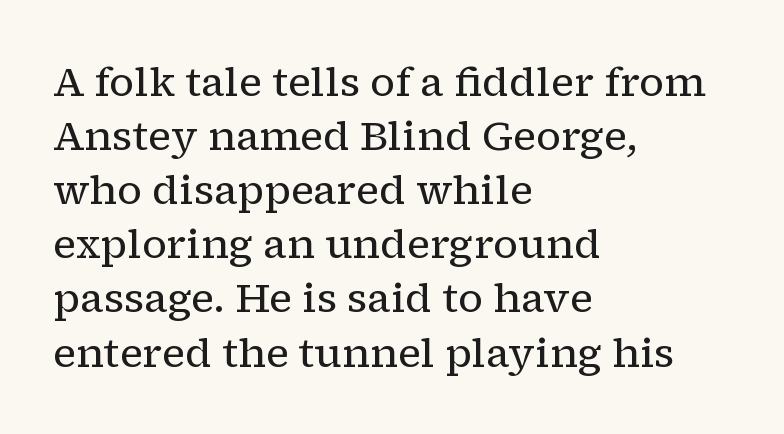
Q: Is the text bold? A: No.
Q: Is the text italic (slanted)? A: No, it is upright.
Q: Is the typeface a serif or a sans-serif typeface? A: Serif.
Q: Is the text underlined? A: No.
Q: How is the paragraph aligned? A: Left-aligned.
Q: Is the spacing between letters normal or unusually wide? A: Normal.
Q: Is the spacing between lines tight, normal or loose? A: Normal.
Q: Width (condensed, normal, or wide)? A: Normal.
Q: Stroke contrast? A: Low.
Q: x-height? A: Medium.
Q: Monospaced? A: No.
